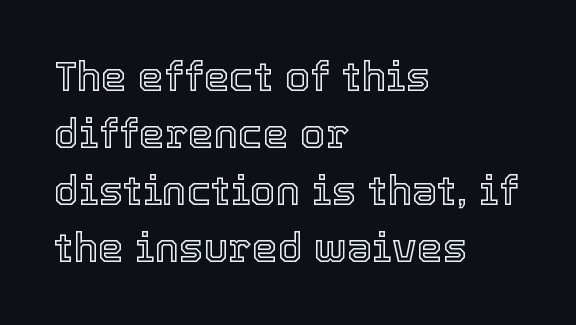
Q: Is the text italic (slanted)? A: No, it is upright.
Q: Is the text underlined? A: No.
Q: How is the paragraph aligned? A: Left-aligned.
Q: Is the spacing between letters normal or unusually wide? A: Normal.
Q: Is the spacing between lines tight, normal or loose? A: Normal.
Q: Width (condensed, normal, or wide)? A: Normal.
Q: x-height? A: Medium.
Q: Monospaced? A: No.
